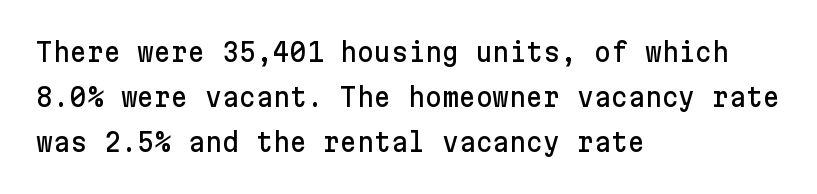
Notice how the stems are strictly vertical — no italics here. Between one letter and the next there's only the usual sliver of space. The zone under the glyphs is completely vacant. Casual observation: everything's shoved over to the left.
